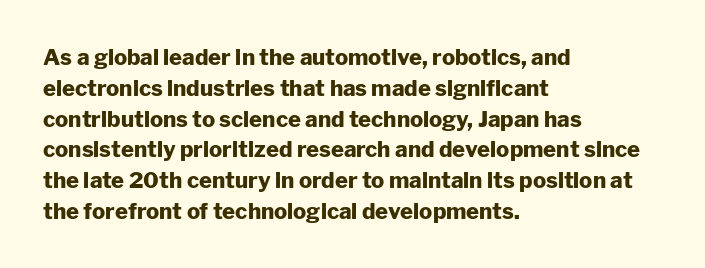
Q: Is the text bold? A: Yes.
Q: Is the text italic (slanted)? A: No, it is upright.
Q: Is the text underlined? A: No.
Q: How is the paragraph aligned? A: Left-aligned.
Q: Is the spacing between letters normal or unusually wide? A: Normal.
Q: Is the spacing between lines tight, normal or loose? A: Normal.
